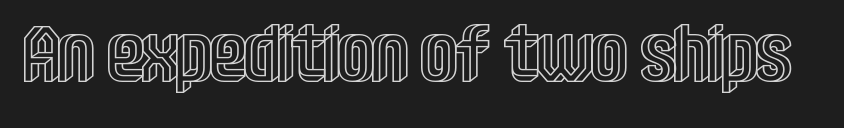
Note the varied advance widths — an 'i' is clearly narrower than an 'm'. Here the glyphs are tracked normally, forming tight word shapes. Does the lettering tilt? It doesn't — this is upright. The words here are not underlined.
